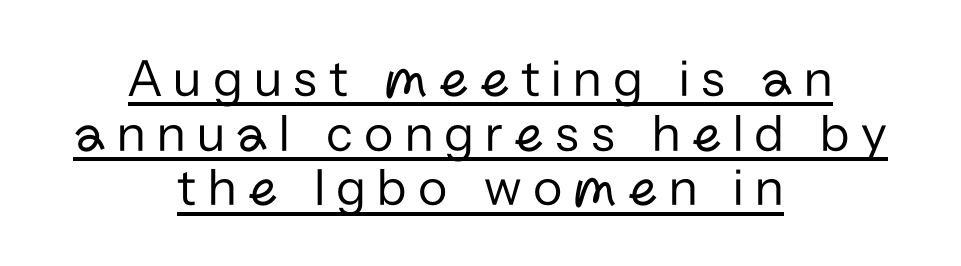
The image shows 54 px regular-weight sans-serif type, upright; set centered, tight line spacing (1.01x), unusually wide letter spacing (+0.21 em), underlined; low stroke contrast and a medium x-height.
